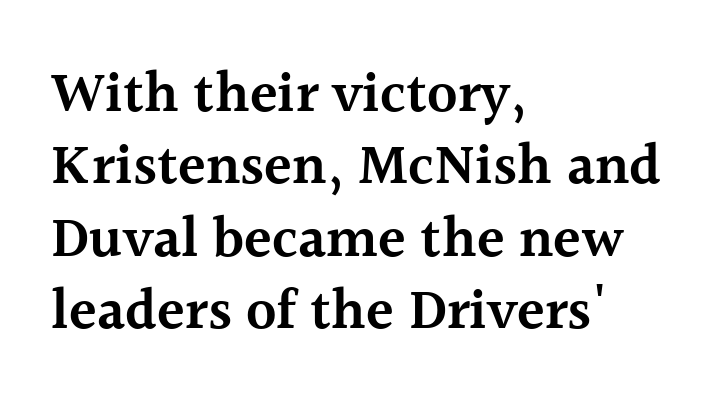
The image shows 57 px semibold serif type, upright; set left-aligned, normal line spacing (1.27x), normal letter spacing, not underlined; a medium x-height.
